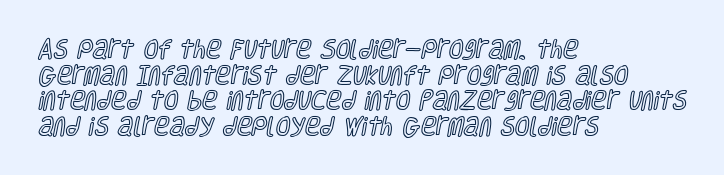
{"underline": "no", "align": "left", "line_spacing_ratio": 1.22, "letter_spacing": "normal", "letter_spacing_em": 0.0, "glyph_px": 21}
